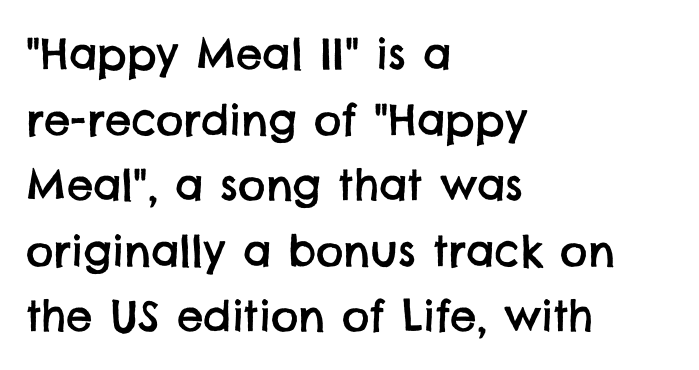
{"serif": "no", "width": "normal", "stroke_contrast": "low", "x_height": "large", "monospaced": "no", "underline": "no", "align": "left", "line_spacing": "normal", "line_spacing_ratio": 1.56, "letter_spacing": "normal", "letter_spacing_em": 0.0, "glyph_px": 42}
